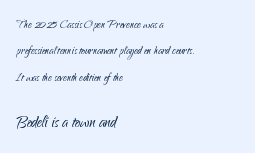
The image shows 20 px text type; set left-aligned, line spacing 1.89x, normal letter spacing, not underlined; the second (bottom) block is 1.43x larger.
